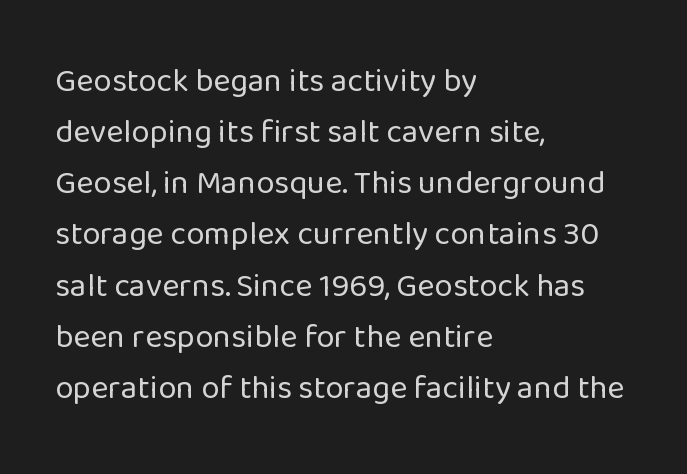
The image shows 33 px regular-weight sans-serif type, upright; set left-aligned, normal line spacing (1.55x), normal letter spacing, not underlined; low stroke contrast and a medium x-height.
